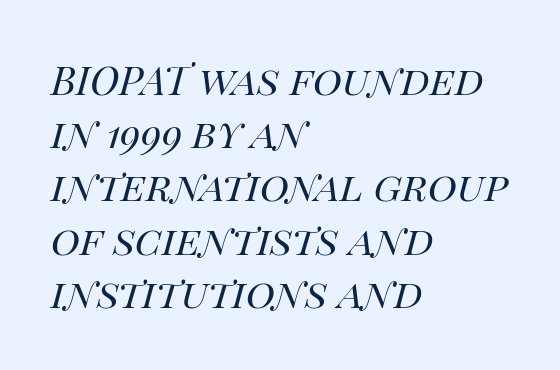
The image shows 40 px regular-weight type, italic (leaning right); set left-aligned, normal line spacing (1.33x), normal letter spacing, not underlined; high stroke contrast and a large x-height.
